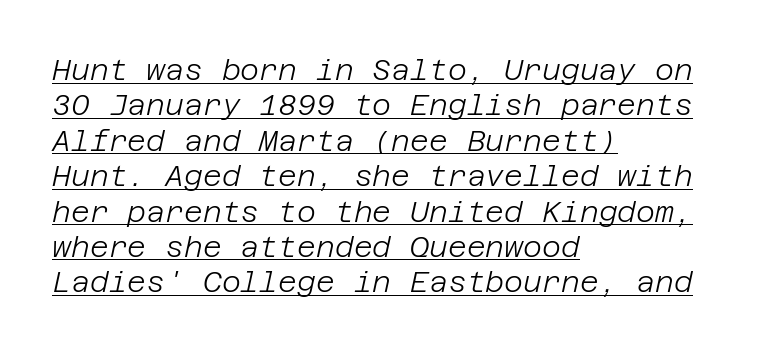
{"italic": "yes", "lean": "right", "slant_degrees": 12, "bold": "no", "weight": "light", "width": "normal", "stroke_contrast": "low", "x_height": "large", "underline": "yes", "align": "left", "line_spacing_ratio": 1.22, "letter_spacing": "normal", "letter_spacing_em": 0.0, "glyph_px": 29}
